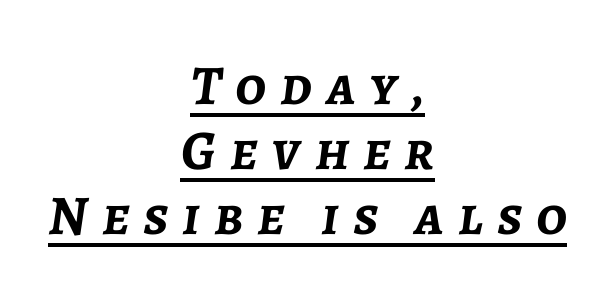
Q: Is the text bold? A: Yes.
Q: Is the text italic (slanted)? A: Yes, it leans right by about 7 degrees.
Q: Is the text underlined? A: Yes.
Q: How is the paragraph aligned? A: Centered.
Q: Is the spacing between letters normal or unusually wide? A: Unusually wide.
Q: Width (condensed, normal, or wide)? A: Normal.
Q: Stroke contrast? A: Low.
Q: x-height? A: Medium.
Q: Monospaced? A: No.
